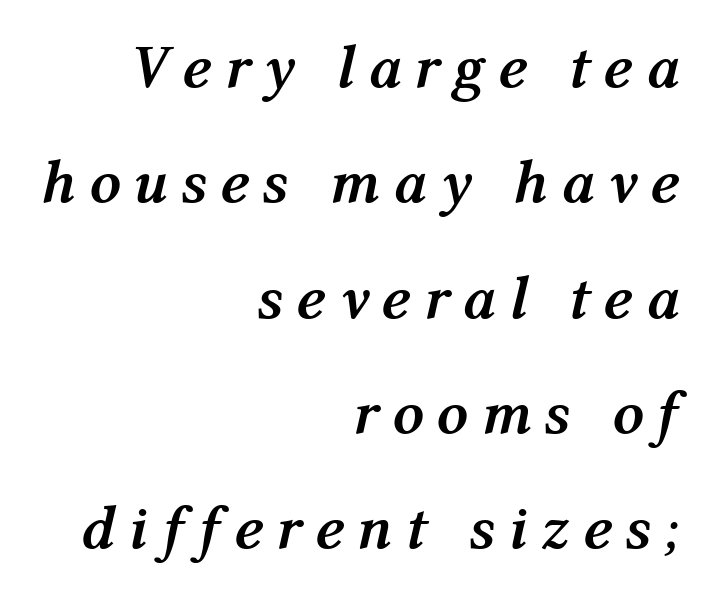
Pretty heavy lettering here — definitely bold. Descender tails drop into unmarked territory. These lines are rendered in a variable-pitch font. Every row of glyphs terminates at an identical x-position on the right.
